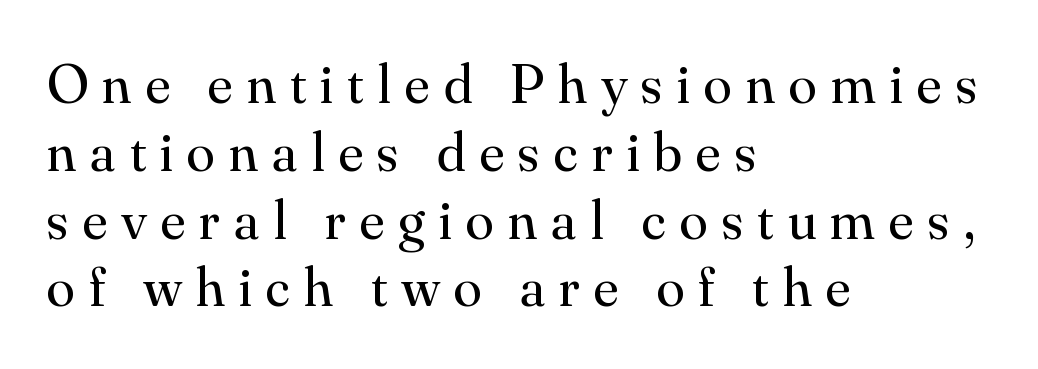
Is this a heavy cut? Hardly; it is regular or lighter. Quick note: underline off. Regarding serifs, this sample has them. Note the varied advance widths — an 'i' is clearly narrower than an 'm'.
